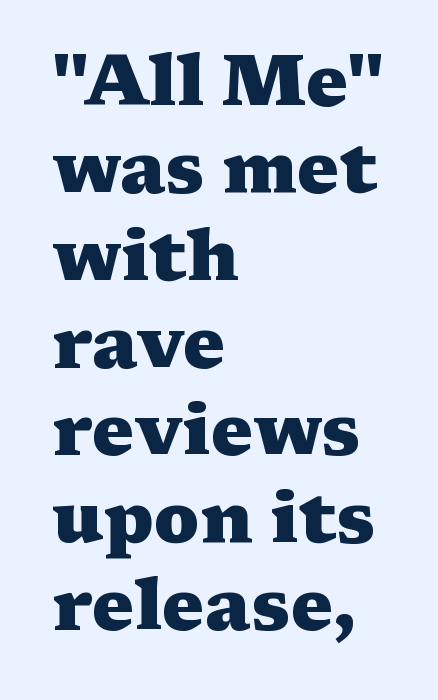
The image shows 71 px heavy, wide serif type, upright; set left-aligned, line spacing 1.23x, normal letter spacing, not underlined; medium stroke contrast and a medium x-height.
